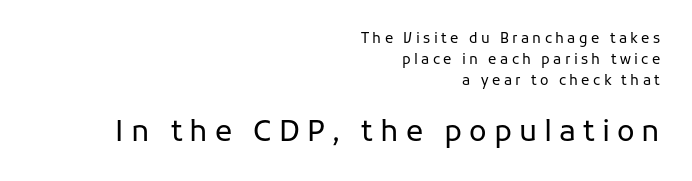
Weight: not bold — regular or lighter. Caption: expanded tracking, letters set apart. Between these two stacked blocks, the lower one wins on size. This is roman type, the default non-slanted kind. The glyphs are unaccompanied by any horizontal stroke below them. Varying glyph widths throughout — classic text-font behaviour.
